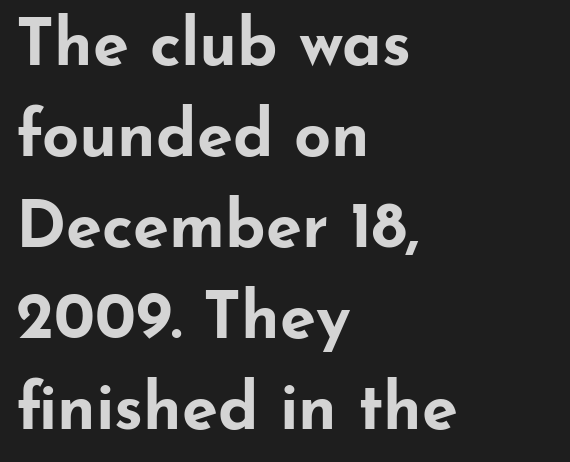
The image shows 65 px bold, wide sans-serif type, upright; set left-aligned, normal line spacing (1.4x), normal letter spacing, not underlined; low stroke contrast and a small x-height.
